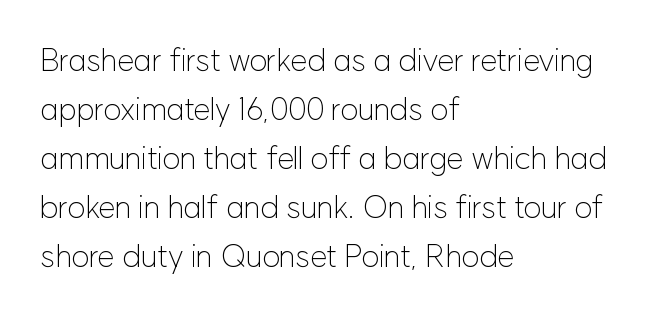
The image shows 31 px light sans-serif type, upright; set left-aligned, normal line spacing (1.58x), normal letter spacing, not underlined; low stroke contrast and a medium x-height.
